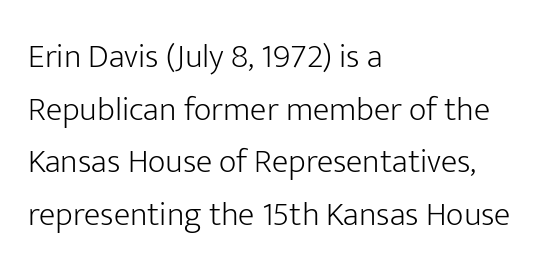
Q: Is the text bold? A: No.
Q: Is the text italic (slanted)? A: No, it is upright.
Q: Is the typeface a serif or a sans-serif typeface? A: Sans-serif.
Q: Is the text underlined? A: No.
Q: How is the paragraph aligned? A: Left-aligned.
Q: Is the spacing between letters normal or unusually wide? A: Normal.
Q: Is the spacing between lines tight, normal or loose? A: Normal.
Q: Width (condensed, normal, or wide)? A: Normal.
Q: Stroke contrast? A: Low.
Q: x-height? A: Medium.
Q: Monospaced? A: No.
